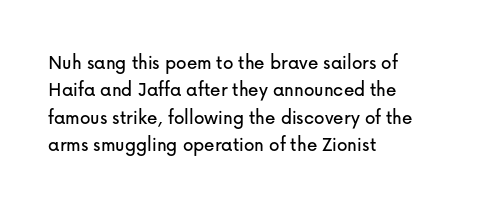
Q: Is the text italic (slanted)? A: No, it is upright.
Q: Is the text underlined? A: No.
Q: How is the paragraph aligned? A: Left-aligned.
Q: Is the spacing between letters normal or unusually wide? A: Normal.
Q: Is the spacing between lines tight, normal or loose? A: Normal.
